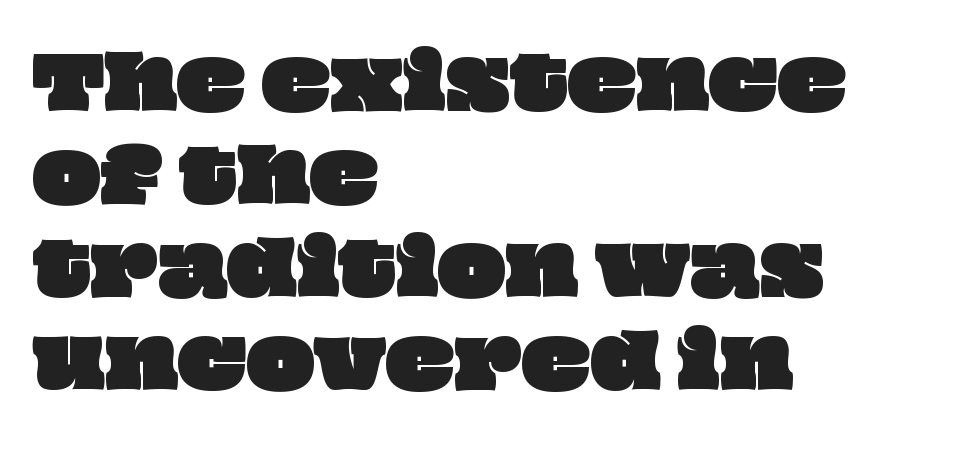
Q: Is the text underlined? A: No.
Q: How is the paragraph aligned? A: Left-aligned.
Q: Is the spacing between letters normal or unusually wide? A: Normal.
Q: Is the spacing between lines tight, normal or loose? A: Normal.
Q: Width (condensed, normal, or wide)? A: Wide.
Q: Stroke contrast? A: Low.
Q: x-height? A: Large.
Q: Monospaced? A: No.
